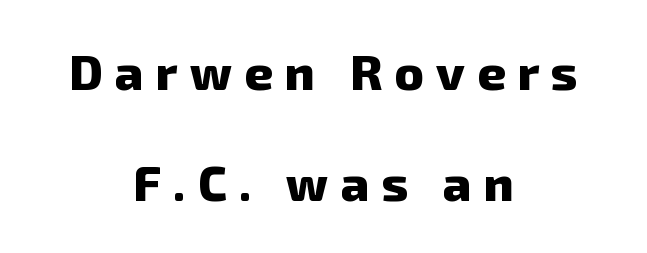
The image shows 49 px heavy sans-serif type; set centered, loose line spacing (2.27x), unusually wide letter spacing (+0.25 em), not underlined; low stroke contrast and a medium x-height.
